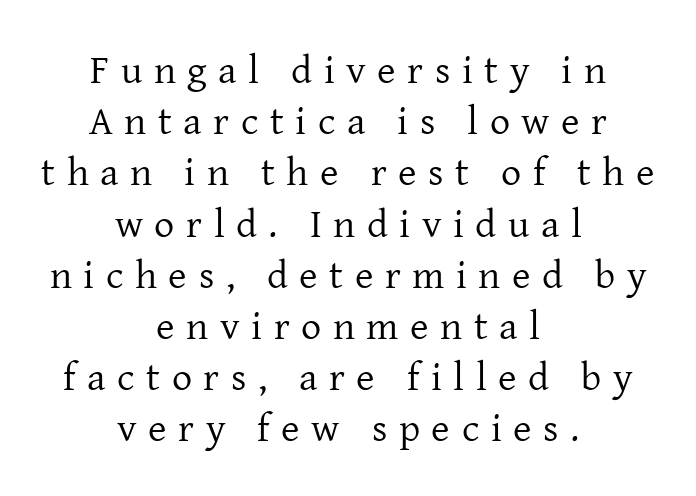
Check where the strokes stop: tiny serifs finish them off. Heft: none added — not bold. Nope, not italic — everything's standing straight. The leading is moderate, giving the passage an even texture. A centered setting, common on invitations and titles, is used for this passage.
